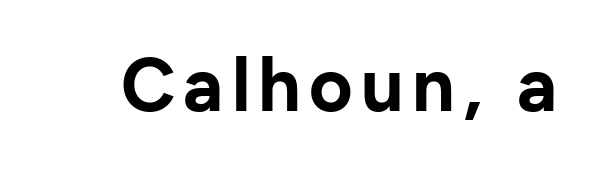
Unmarked baselines from the first word to the last. Here the designer chose a conventional face with non-uniform glyph widths. Ascenders rise straight up at ninety degrees. What weight is shown? A full bold with thick strokes. Regarding serifs, this sample does without them.
